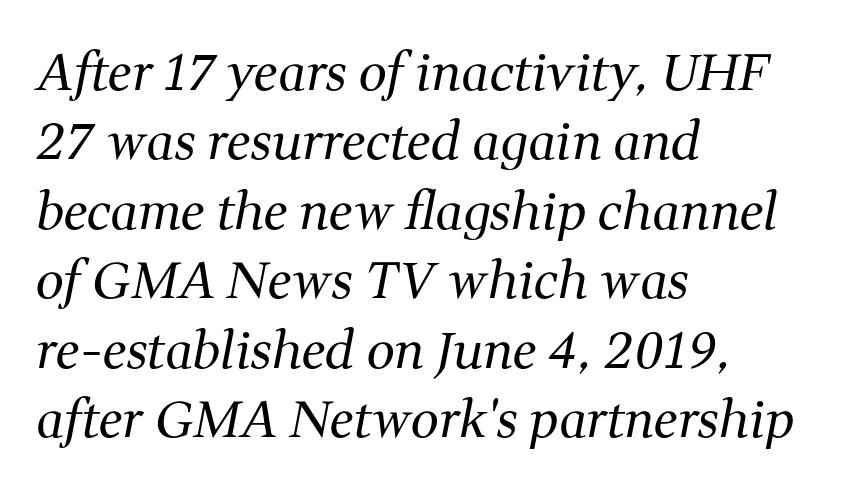
The image shows 50 px regular-weight serif type, italic (leaning right); set left-aligned, normal line spacing (1.39x), normal letter spacing, not underlined; medium stroke contrast and a medium x-height.
